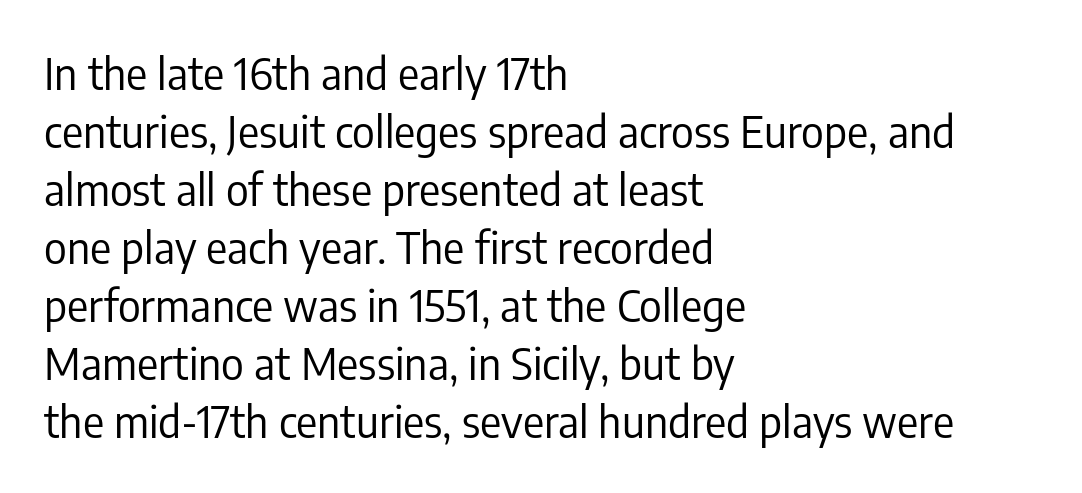
Ink coverage per letter is moderate at most. Unmarked baselines from the first word to the last. The rendering uses natural spacing where letterforms have individual widths. Classification — sans serif.
